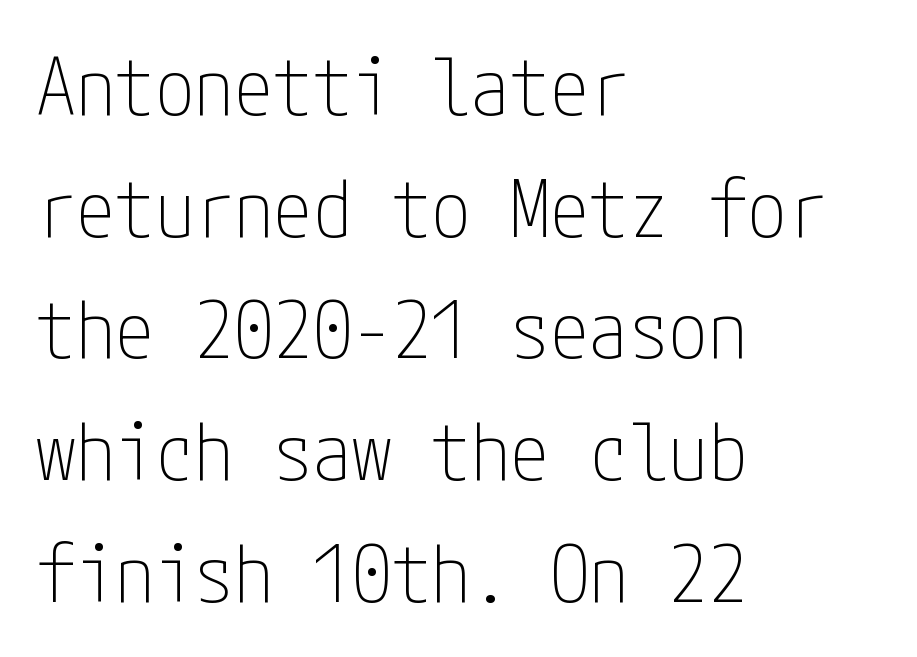
The image shows 79 px thin, condensed sans-serif type, upright; set left-aligned, normal line spacing (1.54x), normal letter spacing, not underlined; low stroke contrast and a medium x-height.
